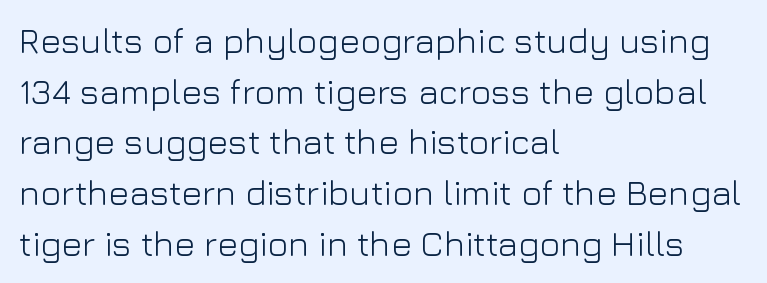
Q: Is the text bold? A: No.
Q: Is the text italic (slanted)? A: No, it is upright.
Q: Is the typeface a serif or a sans-serif typeface? A: Sans-serif.
Q: Is the text underlined? A: No.
Q: How is the paragraph aligned? A: Left-aligned.
Q: Is the spacing between letters normal or unusually wide? A: Normal.
Q: Is the spacing between lines tight, normal or loose? A: Normal.
Q: Width (condensed, normal, or wide)? A: Normal.
Q: Stroke contrast? A: Low.
Q: x-height? A: Medium.
Q: Monospaced? A: No.
